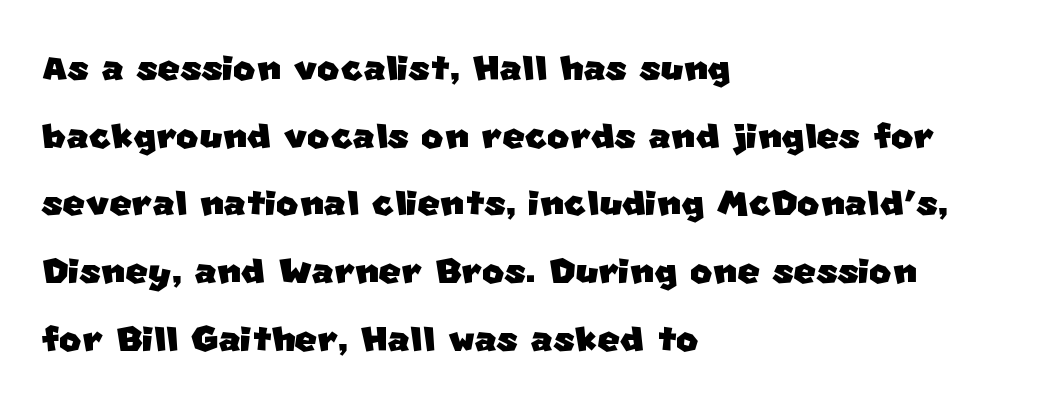
{"serif": "no", "width": "normal", "stroke_contrast": "low", "x_height": "large", "monospaced": "no", "underline": "no", "align": "left", "line_spacing": "normal", "line_spacing_ratio": 1.41, "letter_spacing": "normal", "letter_spacing_em": 0.0, "glyph_px": 48}
